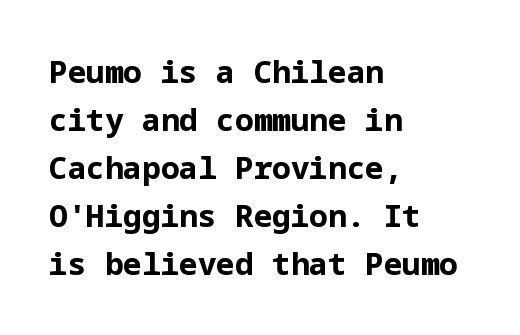
The image shows 31 px bold sans-serif type, upright; set left-aligned, normal line spacing (1.55x), normal letter spacing, not underlined; low stroke contrast and a medium x-height.
